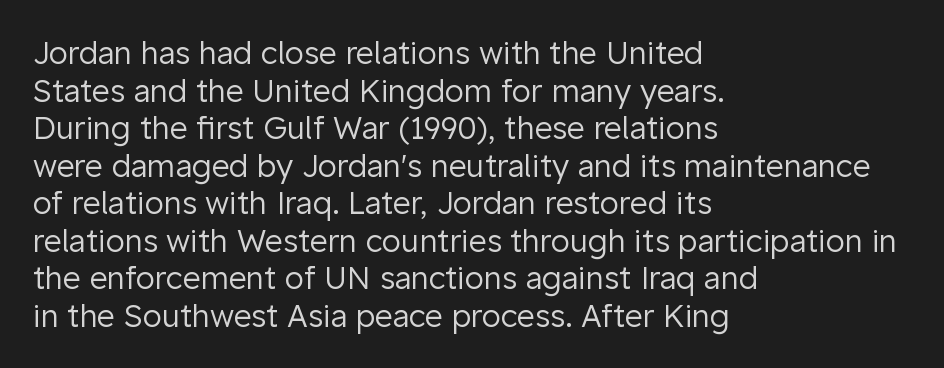
Q: Is the text bold? A: No.
Q: Is the text italic (slanted)? A: No, it is upright.
Q: Is the typeface a serif or a sans-serif typeface? A: Sans-serif.
Q: Is the text underlined? A: No.
Q: How is the paragraph aligned? A: Left-aligned.
Q: Is the spacing between letters normal or unusually wide? A: Normal.
Q: Width (condensed, normal, or wide)? A: Normal.
Q: Stroke contrast? A: Low.
Q: x-height? A: Medium.
Q: Monospaced? A: No.
